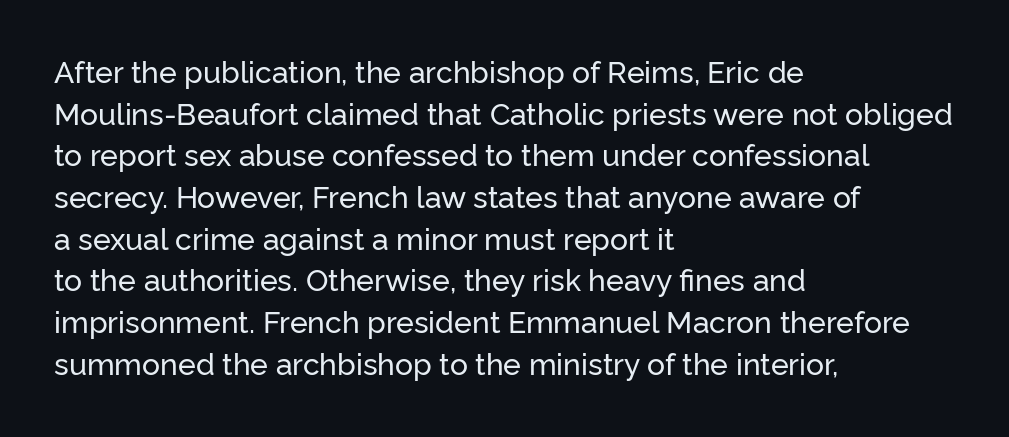
Q: Is the text italic (slanted)? A: No, it is upright.
Q: Is the typeface a serif or a sans-serif typeface? A: Sans-serif.
Q: Is the text underlined? A: No.
Q: How is the paragraph aligned? A: Left-aligned.
Q: Is the spacing between letters normal or unusually wide? A: Normal.
Q: Is the spacing between lines tight, normal or loose? A: Normal.
Q: Width (condensed, normal, or wide)? A: Normal.
Q: Stroke contrast? A: Low.
Q: x-height? A: Medium.
Q: Monospaced? A: No.
